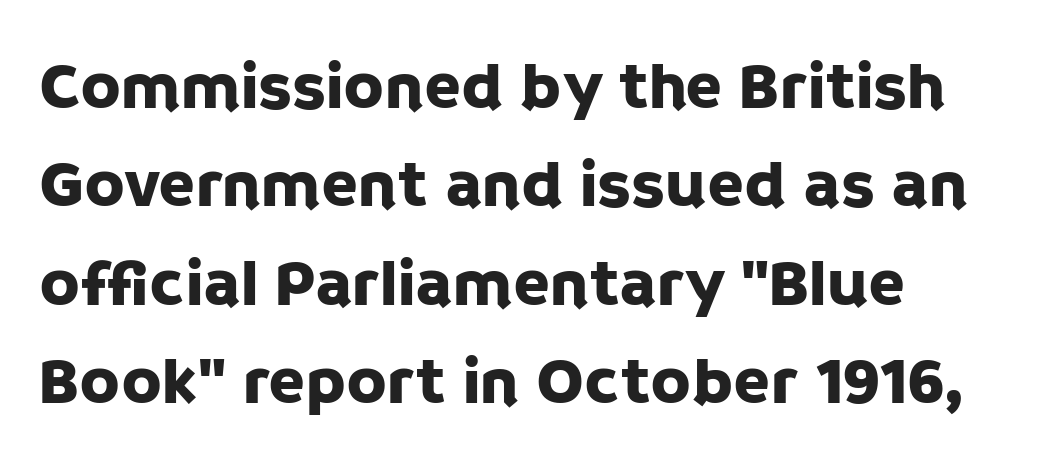
This is roman type, the default non-slanted kind. The baseline area is clear. The paragraph shown leans on its left margin. Each letter keeps its own natural width here, so spacing adapts to shape. Inter-character spacing is left at the font's built-in metrics. Line spacing here is normal.
